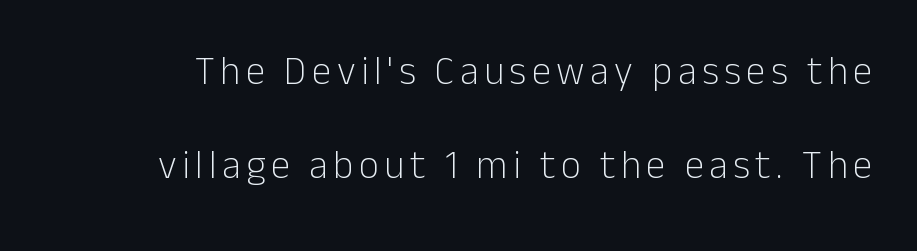
{"serif": "no", "italic": "no", "bold": "no", "weight": "light", "width": "normal", "stroke_contrast": "low", "x_height": "medium", "monospaced": "no", "underline": "no", "line_spacing": "loose", "line_spacing_ratio": 2.4, "glyph_px": 39}
